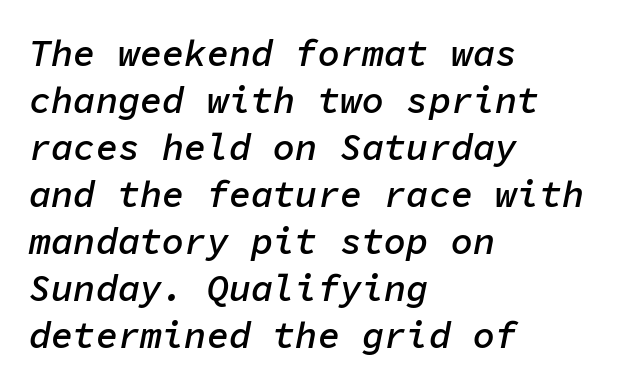
The image shows 37 px semibold type, italic (leaning right), monospaced; set left-aligned, normal line spacing (1.27x), normal letter spacing, not underlined; low stroke contrast and a medium x-height.
